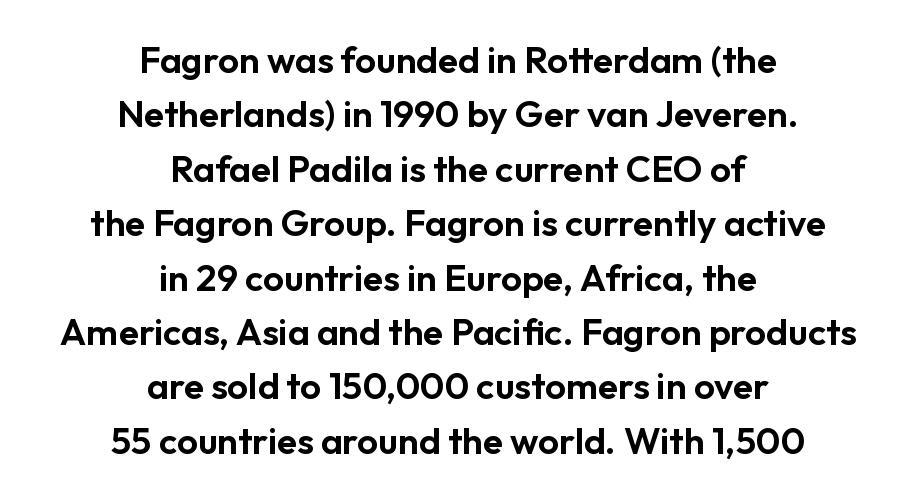
The image shows 37 px sans-serif type, upright; set centered, normal line spacing (1.47x), normal letter spacing, not underlined; low stroke contrast and a medium x-height.
